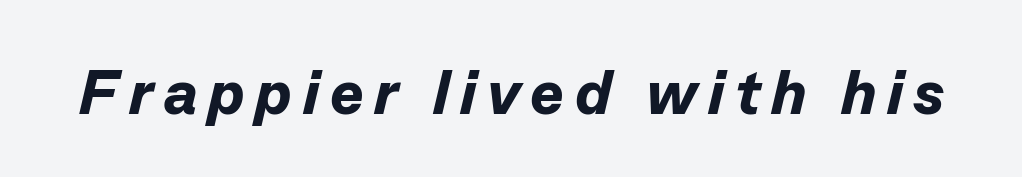
The image shows 63 px bold type, italic (leaning right); set not underlined; low stroke contrast and a medium x-height.
